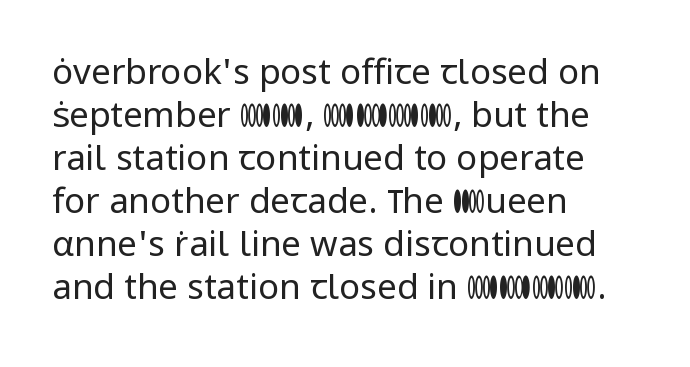
{"serif": "no", "italic": "no", "bold": "no", "weight": "regular", "width": "normal", "stroke_contrast": "low", "x_height": "medium", "monospaced": "no", "underline": "no", "align": "left", "line_spacing_ratio": 1.23, "letter_spacing": "normal", "letter_spacing_em": 0.0, "glyph_px": 35}
